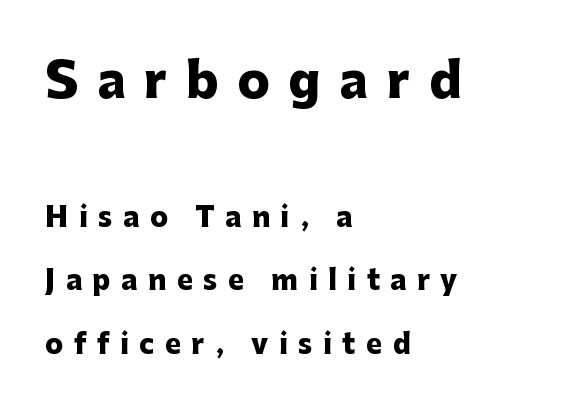
Q: Is the text bold? A: Yes.
Q: Is the text italic (slanted)? A: No, it is upright.
Q: Is the typeface a serif or a sans-serif typeface? A: Sans-serif.
Q: Is the text underlined? A: No.
Q: How is the paragraph aligned? A: Left-aligned.
Q: Is the spacing between letters normal or unusually wide? A: Unusually wide.
Q: Is the spacing between lines tight, normal or loose? A: Loose.
Q: Which block of text is set in a larger size, the first (top) or the second (bottom)? A: The first (top) one.
Q: Width (condensed, normal, or wide)? A: Normal.
Q: Stroke contrast? A: Low.
Q: x-height? A: Medium.
Q: Monospaced? A: No.
